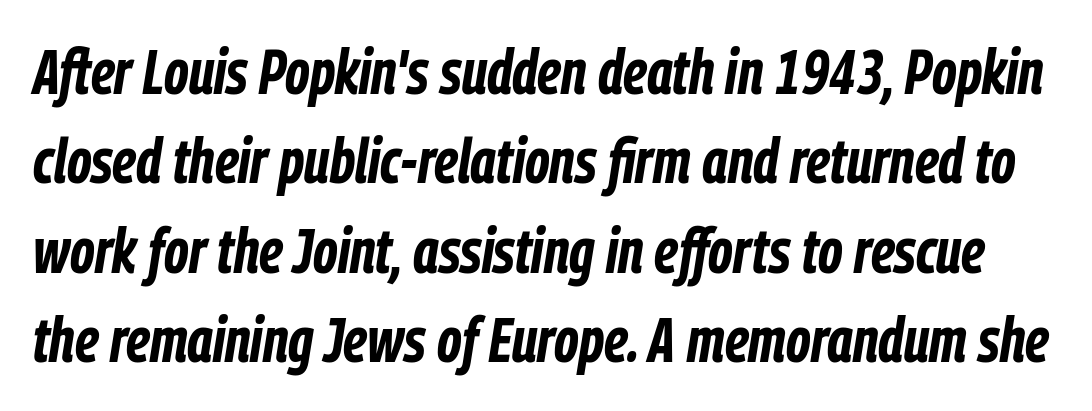
Q: Is the text bold? A: Yes.
Q: Is the text italic (slanted)? A: Yes, it leans right by about 9 degrees.
Q: Is the text underlined? A: No.
Q: Is the spacing between letters normal or unusually wide? A: Normal.
Q: Is the spacing between lines tight, normal or loose? A: Normal.
Q: Width (condensed, normal, or wide)? A: Condensed.
Q: Stroke contrast? A: Low.
Q: x-height? A: Medium.
Q: Monospaced? A: No.
